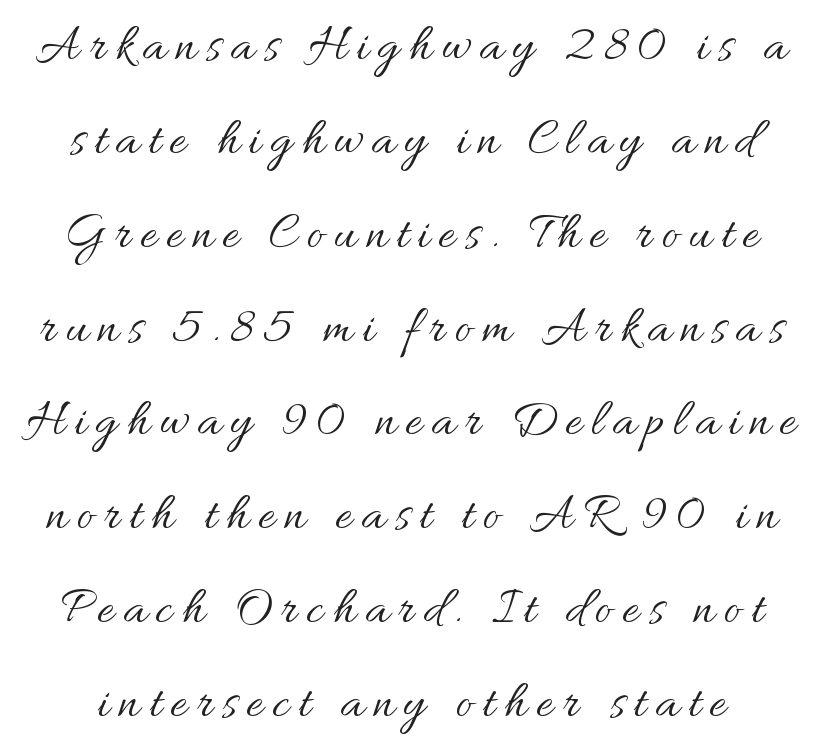
{"bold": "no", "weight": "regular", "width": "normal", "stroke_contrast": "medium", "x_height": "small", "monospaced": "no", "underline": "no", "line_spacing_ratio": 1.84, "glyph_px": 51}
